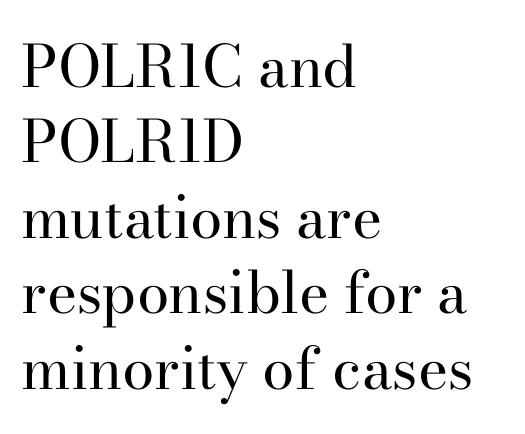
Quick note: underline off. The passage shown is not bold in any degree. Teacher's note: observe the even left margin — that is flush-left alignment. Standard letterfit; no display-style spreading of the glyphs.
